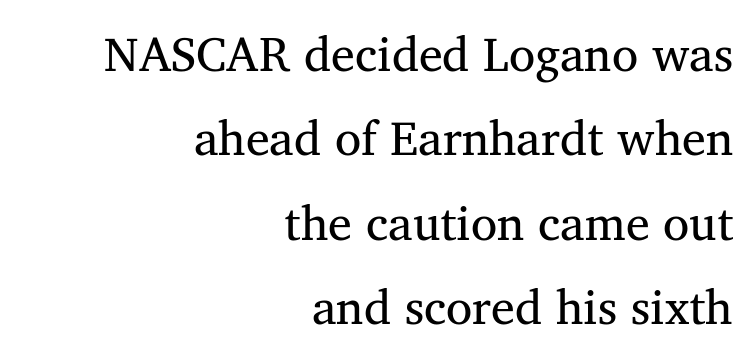
Look at the tracking — it's just the regular setting, nothing added. These glyphs show unthickened strokes, regular width or finer. Nope, not italic — everything's standing straight. Each line ends at the same right margin while the left side varies. Classification — serif. The words here are not underlined.
